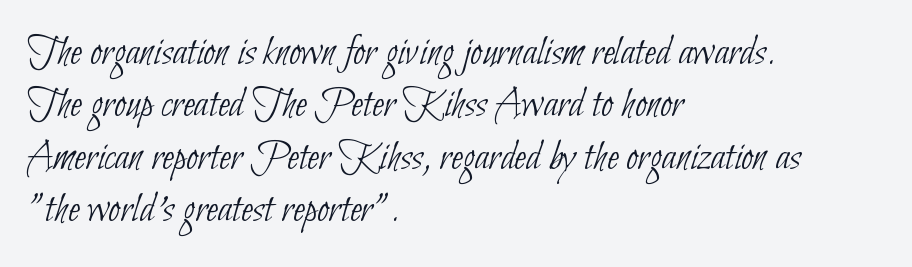
Caption: multi-line text, flush left, ragged right. There is no visible air inserted between adjacent glyphs. The letters carry no serifs — their stems end cleanly without finishing strokes. Weight: regular or lighter.
